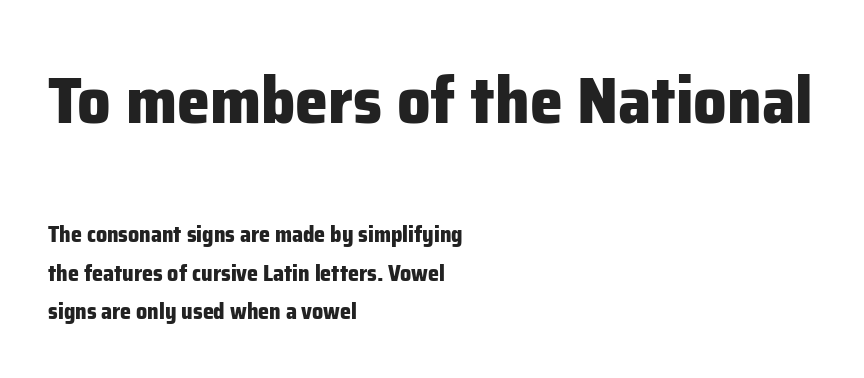
The gap between lines stays unmarked. The paragraph shown leans on its left margin. The block sitting higher on the canvas is the one with enlarged characters. Font category for this specimen: sans-serif.
